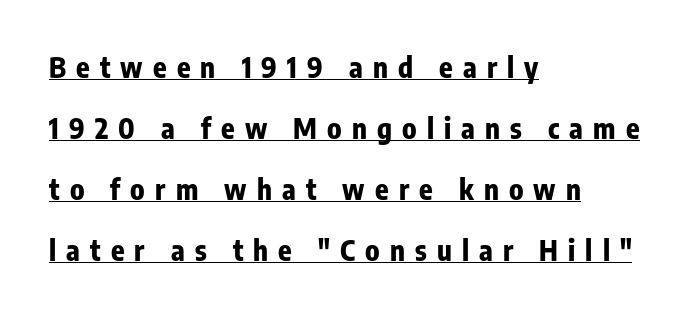
Q: Is the text bold? A: Yes.
Q: Is the text italic (slanted)? A: No, it is upright.
Q: Is the typeface a serif or a sans-serif typeface? A: Sans-serif.
Q: Is the text underlined? A: Yes.
Q: How is the paragraph aligned? A: Left-aligned.
Q: Is the spacing between letters normal or unusually wide? A: Unusually wide.
Q: Is the spacing between lines tight, normal or loose? A: Loose.
Q: Width (condensed, normal, or wide)? A: Condensed.
Q: Stroke contrast? A: Low.
Q: x-height? A: Medium.
Q: Monospaced? A: No.
